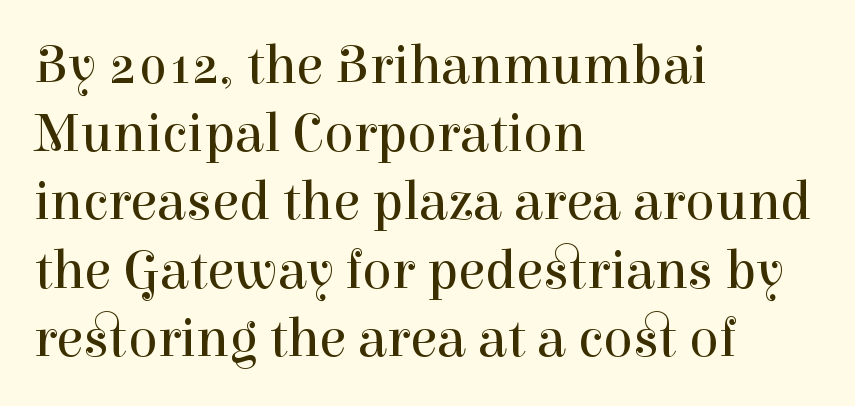
The image shows 55 px regular-weight serif type, upright; set left-aligned, line spacing 1.24x, normal letter spacing, not underlined; high stroke contrast and a medium x-height.
